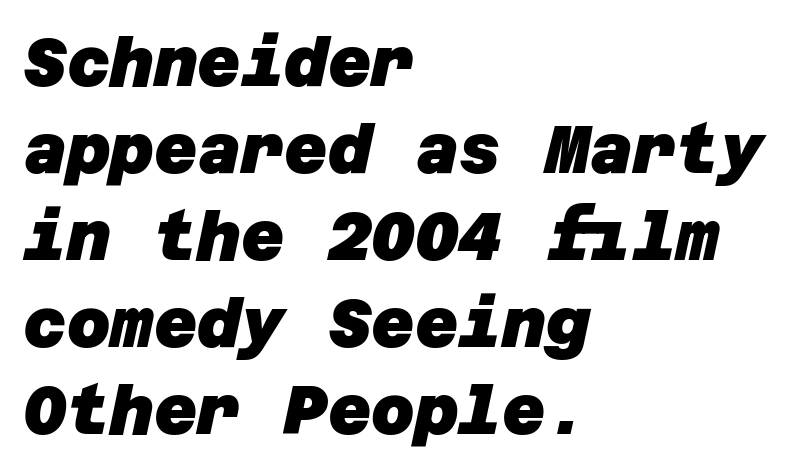
{"serif": "no", "bold": "yes", "weight": "heavy", "width": "normal", "stroke_contrast": "low", "x_height": "large", "underline": "no", "align": "left", "line_spacing": "normal", "line_spacing_ratio": 1.3, "letter_spacing": "normal", "letter_spacing_em": 0.0, "glyph_px": 67}
